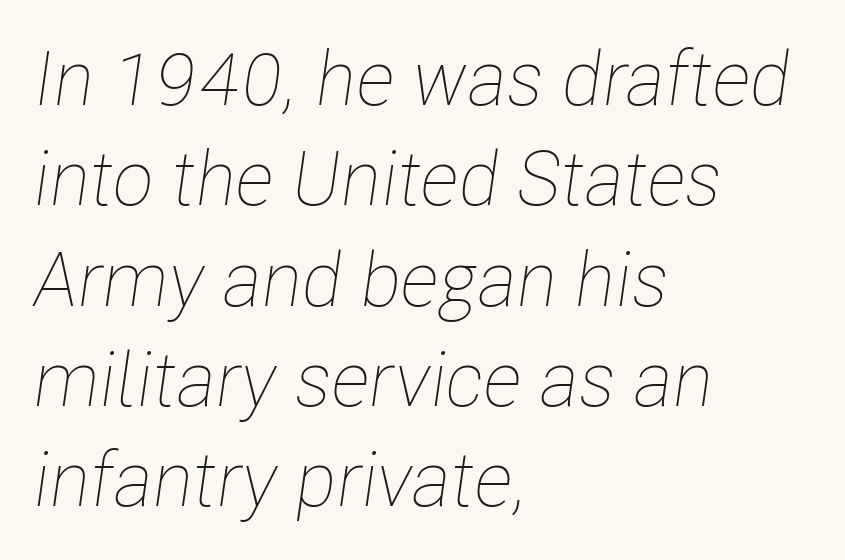
Q: Is the text bold? A: No.
Q: Is the text italic (slanted)? A: Yes, it leans right by about 8 degrees.
Q: Is the text underlined? A: No.
Q: How is the paragraph aligned? A: Left-aligned.
Q: Is the spacing between letters normal or unusually wide? A: Normal.
Q: Is the spacing between lines tight, normal or loose? A: Normal.
Q: Width (condensed, normal, or wide)? A: Condensed.
Q: Stroke contrast? A: Low.
Q: x-height? A: Medium.
Q: Monospaced? A: No.
